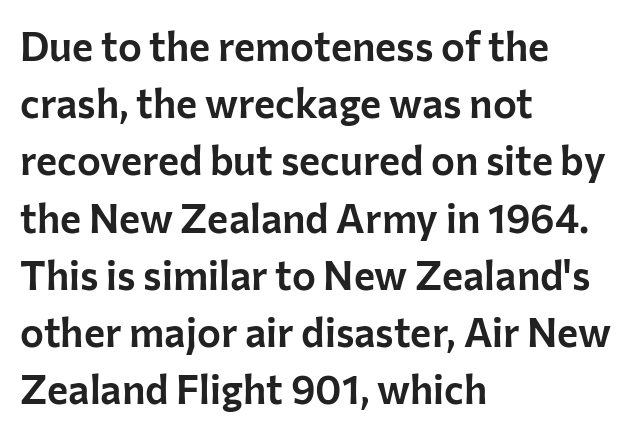
Serifs: no, the terminals of the letterforms are clean. How are the letters spaced? Ordinarily, with no added tracking. One glance says typical: line gaps are just what's usual. Line beginnings align vertically; line endings do not.
